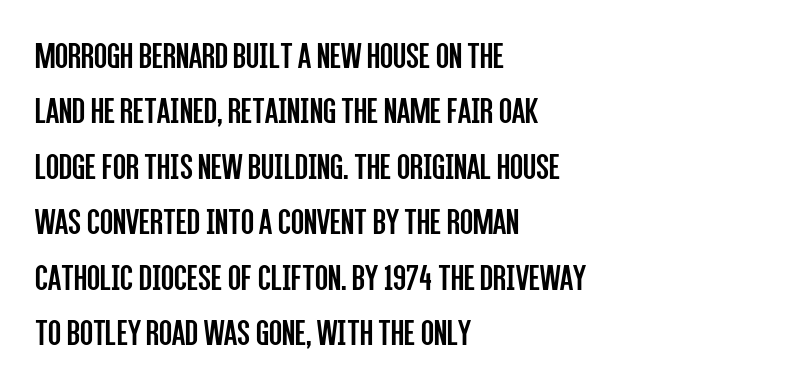
Inter-character spacing is left at the font's built-in metrics. These lines are rendered in a variable-pitch font. The passage is arranged the way most books set body copy — flush left. Every stem runs plumb, perpendicular to the baseline. The zone under the glyphs is completely vacant.
